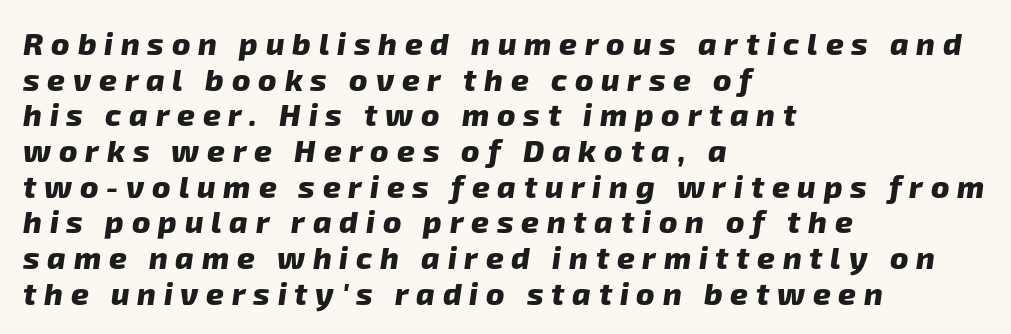
{"serif": "no", "bold": "yes", "weight": "heavy", "width": "normal", "stroke_contrast": "low", "x_height": "medium", "monospaced": "no", "underline": "no", "align": "left", "line_spacing": "tight", "line_spacing_ratio": 1.15, "letter_spacing": "wide", "letter_spacing_em": 0.25, "glyph_px": 31}
